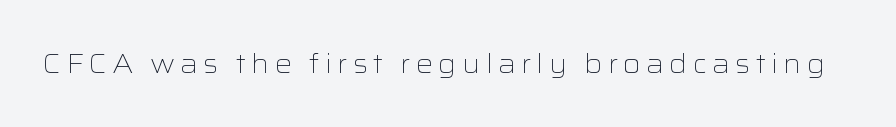
{"italic": "no", "bold": "no", "underline": "no", "glyph_px": 27}
